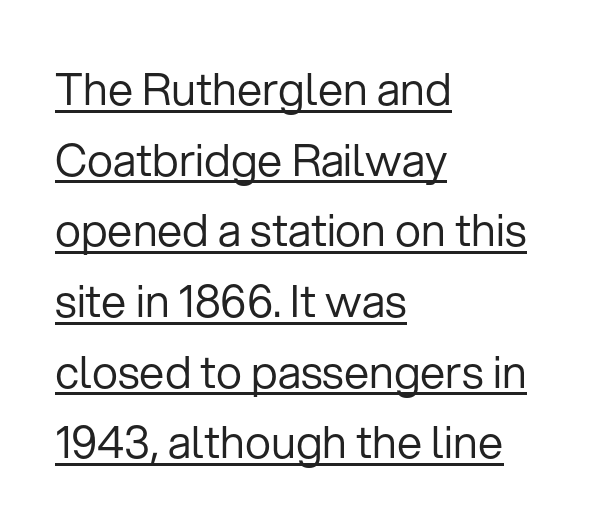
{"serif": "no", "italic": "no", "bold": "no", "weight": "regular", "width": "normal", "stroke_contrast": "low", "x_height": "medium", "monospaced": "no", "underline": "yes", "align": "left", "line_spacing": "normal", "line_spacing_ratio": 1.57, "letter_spacing": "normal", "letter_spacing_em": 0.0, "glyph_px": 45}
